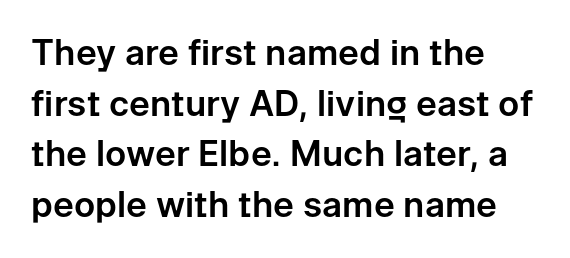
Q: Is the text italic (slanted)? A: No, it is upright.
Q: Is the typeface a serif or a sans-serif typeface? A: Sans-serif.
Q: Is the text underlined? A: No.
Q: How is the paragraph aligned? A: Left-aligned.
Q: Is the spacing between letters normal or unusually wide? A: Normal.
Q: Is the spacing between lines tight, normal or loose? A: Normal.
Q: Width (condensed, normal, or wide)? A: Normal.
Q: Stroke contrast? A: Low.
Q: x-height? A: Medium.
Q: Monospaced? A: No.
